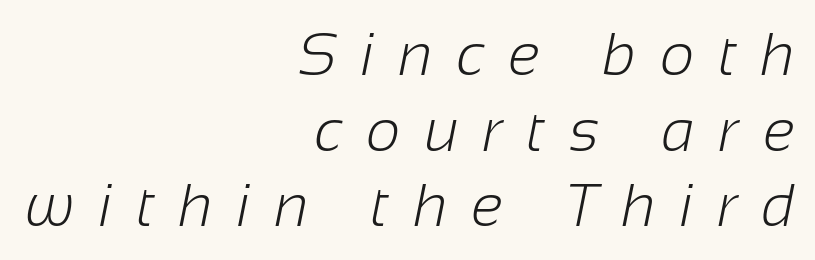
Q: Is the text bold? A: No.
Q: Is the typeface a serif or a sans-serif typeface? A: Sans-serif.
Q: Is the text underlined? A: No.
Q: How is the paragraph aligned? A: Right-aligned.
Q: Is the spacing between letters normal or unusually wide? A: Unusually wide.
Q: Is the spacing between lines tight, normal or loose? A: Normal.
Q: Width (condensed, normal, or wide)? A: Normal.
Q: Stroke contrast? A: Low.
Q: x-height? A: Medium.
Q: Monospaced? A: No.
